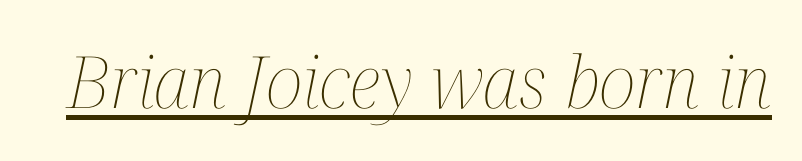
Q: Is the text bold? A: No.
Q: Is the text italic (slanted)? A: Yes, it leans right by about 12 degrees.
Q: Is the text underlined? A: Yes.
Q: Is the spacing between letters normal or unusually wide? A: Normal.
Q: Width (condensed, normal, or wide)? A: Condensed.
Q: Stroke contrast? A: Medium.
Q: x-height? A: Medium.
Q: Monospaced? A: No.
